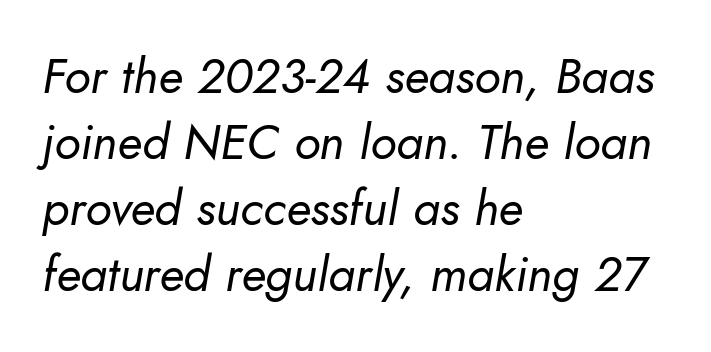
{"italic": "yes", "lean": "right", "slant_degrees": 10, "bold": "no", "weight": "regular", "width": "normal", "stroke_contrast": "low", "x_height": "small", "monospaced": "no", "underline": "no", "align": "left", "line_spacing": "normal", "line_spacing_ratio": 1.35, "letter_spacing": "normal", "letter_spacing_em": 0.0, "glyph_px": 49}
